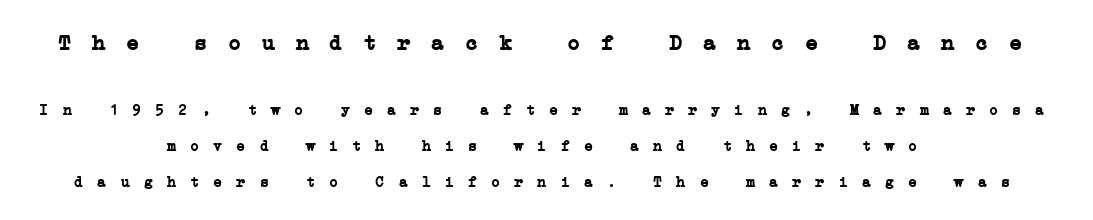
The line texture is sparse and dotted thanks to wide tracking. Character size in the leading block exceeds that of the trailing block. A centered setting, common on invitations and titles, is used for this passage. Airy leading. Each glyph is drawn with heavy, bold strokes. The specimen omits any rule beneath the text block's lines.
